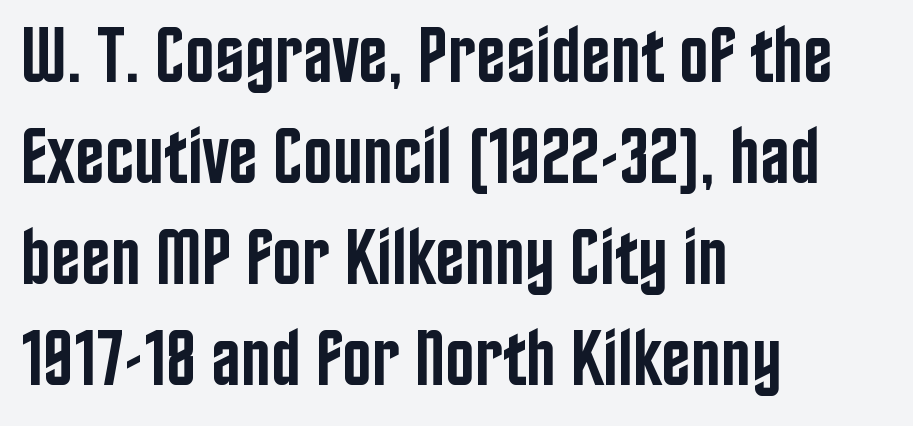
{"serif": "no", "italic": "no", "bold": "semi", "weight": "semibold", "width": "condensed", "stroke_contrast": "low", "x_height": "large", "monospaced": "no", "underline": "no", "align": "left", "line_spacing": "normal", "line_spacing_ratio": 1.28, "letter_spacing": "normal", "letter_spacing_em": 0.0, "glyph_px": 79}
